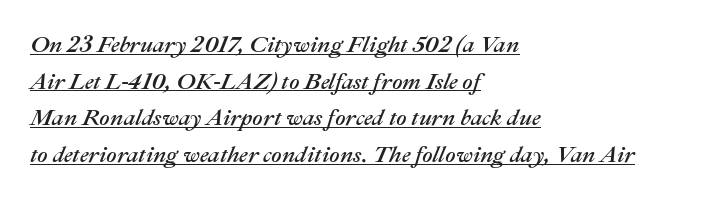
{"italic": "yes", "lean": "right", "slant_degrees": 22, "underline": "yes", "align": "left", "line_spacing": "normal", "line_spacing_ratio": 1.59, "letter_spacing": "normal", "letter_spacing_em": 0.0, "glyph_px": 23}
